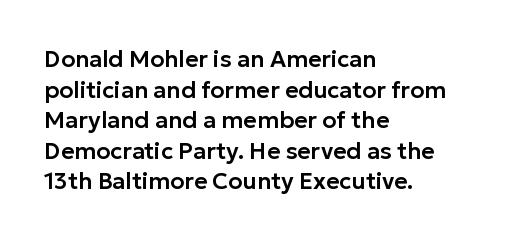
A typesetter would call this leading conventional body-copy spacing. No italicization has been applied; the sample stays upright. Tracking value appears to be zero — textbook default spacing. Short and long lines alike share a common starting point at left. Decoration check: the copy has no underline.
